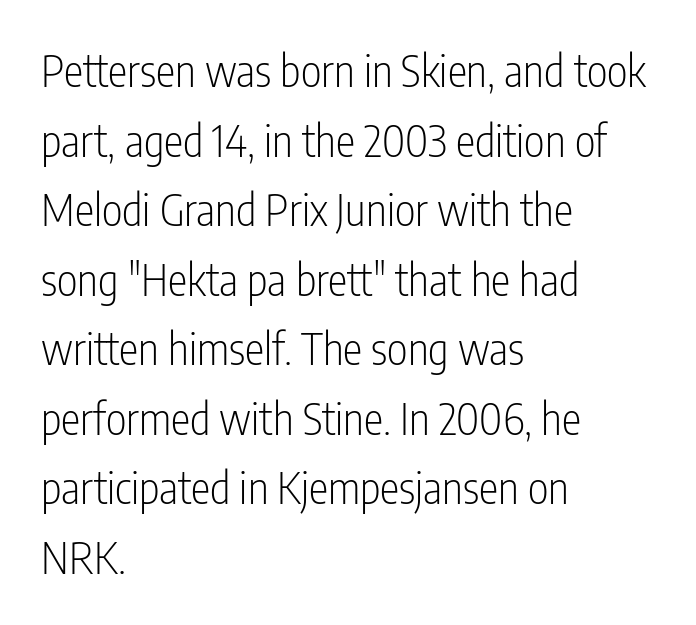
Ink coverage per letter is moderate at most. One-word summary of the alignment: left. The type is set solid horizontally, with unmodified tracking. I'd call this a sans setting — the letters go barefoot. Posture: vertical. Does the leading feel generous? No, just average.
